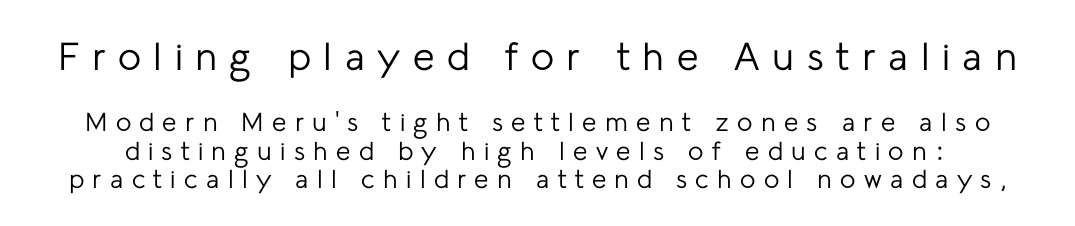
Q: Is the text bold? A: No.
Q: Is the text italic (slanted)? A: No, it is upright.
Q: Is the typeface a serif or a sans-serif typeface? A: Sans-serif.
Q: Is the text underlined? A: No.
Q: Is the spacing between letters normal or unusually wide? A: Unusually wide.
Q: Is the spacing between lines tight, normal or loose? A: Tight.
Q: Which block of text is set in a larger size, the first (top) or the second (bottom)? A: The first (top) one.
Q: Width (condensed, normal, or wide)? A: Normal.
Q: Stroke contrast? A: Low.
Q: x-height? A: Medium.
Q: Monospaced? A: No.
